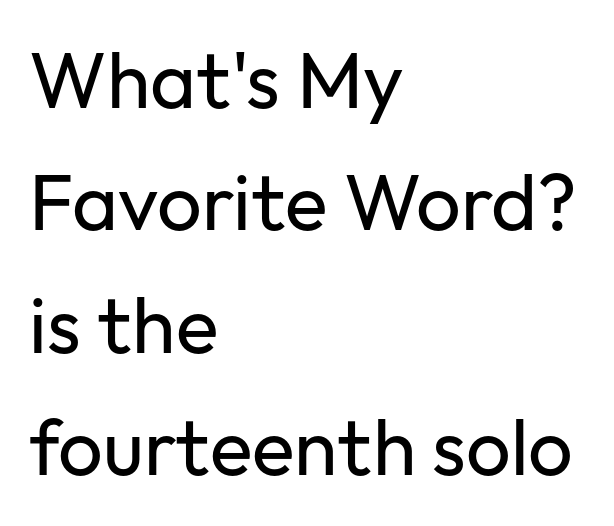
Spacing between characters is what you'd get straight out of the box. Line starts are locked; line ends wander. Is this a sans? Yes — the strokes have no serifs. Every character sits straight up, as roman type does. No heavy texture on the line: the type isn't bold.
